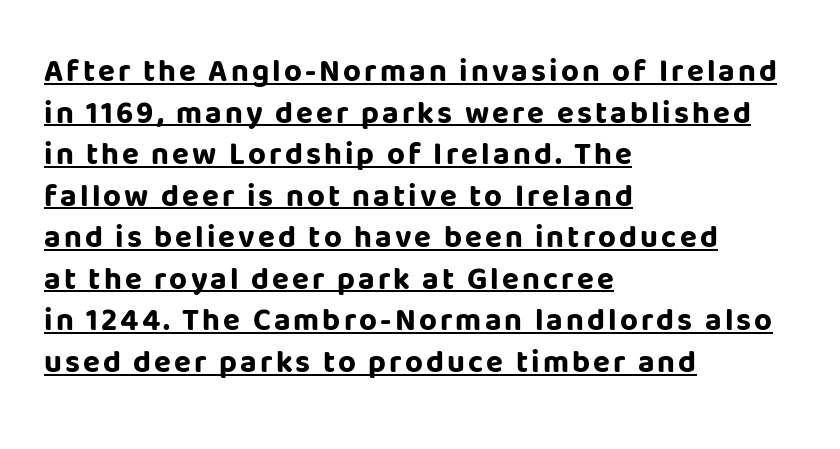
The image shows 31 px bold sans-serif type, upright; set left-aligned, normal line spacing (1.34x), underlined; low stroke contrast and a large x-height.
